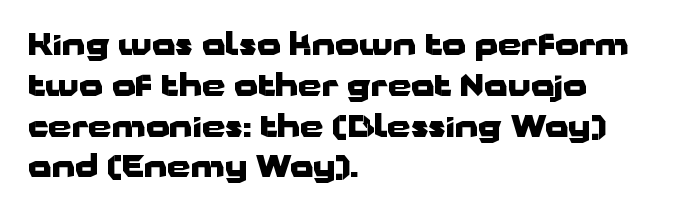
The image shows 30 px heavy, wide sans-serif type, upright; set left-aligned, normal line spacing (1.36x), normal letter spacing, not underlined; low stroke contrast and a medium x-height.
